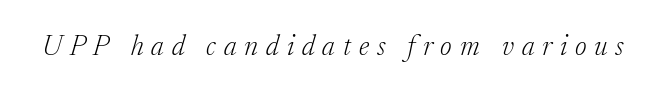
No letter is thick-stroked: the sample isn't bold. Letterform terminals end in serifs throughout the passage. Check the space under the baseline: it is left empty. The rendering uses natural spacing where letterforms have individual widths. The text carries the slant typical of an italic or oblique font.
